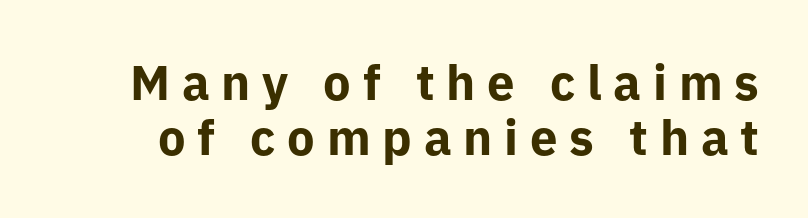
The type is letterspaced generously, with wide tracking. Look at the bottom of the vertical strokes: they stop flat, with no serifs. The face used here is proportionally spaced, like ordinary book or web type. The face used here has the dense, thick strokes of a bold.
